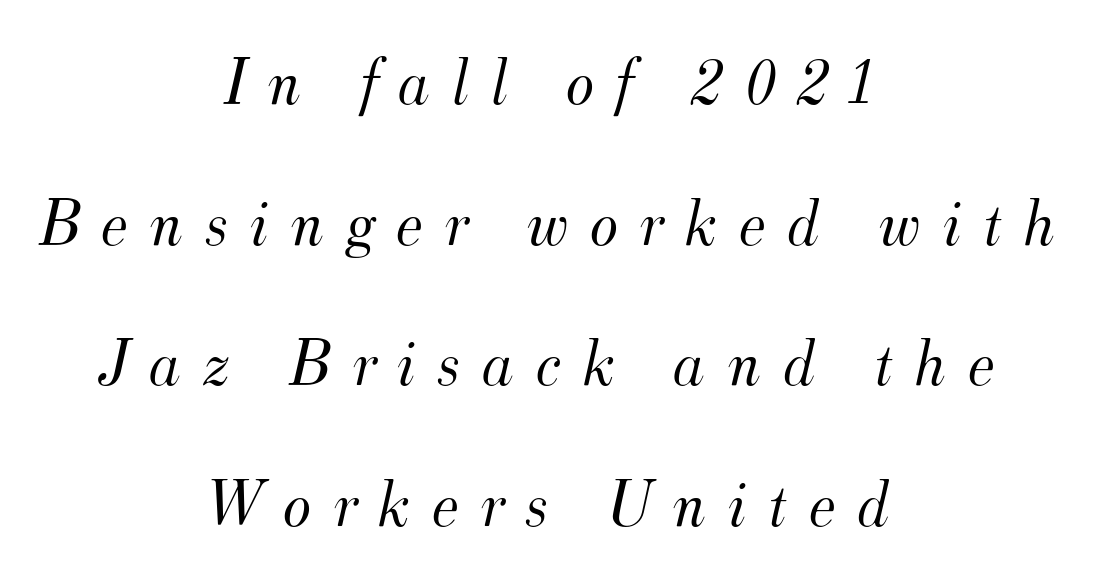
Q: Is the text bold? A: No.
Q: Is the text italic (slanted)? A: Yes, it leans right by about 12 degrees.
Q: Is the typeface a serif or a sans-serif typeface? A: Serif.
Q: Is the text underlined? A: No.
Q: How is the paragraph aligned? A: Centered.
Q: Is the spacing between letters normal or unusually wide? A: Unusually wide.
Q: Is the spacing between lines tight, normal or loose? A: Loose.
Q: Width (condensed, normal, or wide)? A: Normal.
Q: Stroke contrast? A: Medium.
Q: x-height? A: Small.
Q: Monospaced? A: No.
